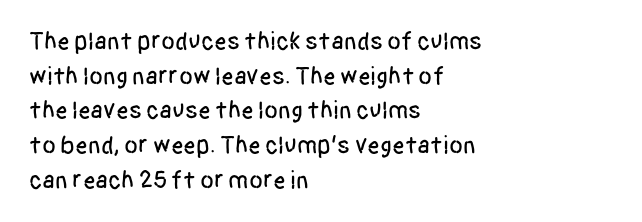
The image shows 25 px text type, upright; set left-aligned, normal line spacing (1.39x), normal letter spacing, not underlined.
